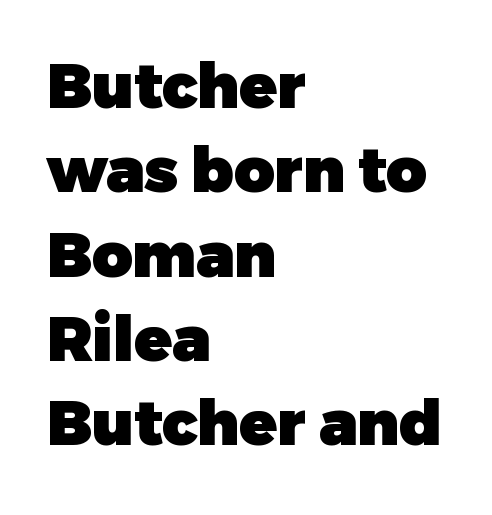
{"serif": "no", "italic": "no", "bold": "yes", "weight": "heavy", "width": "normal", "stroke_contrast": "low", "x_height": "medium", "monospaced": "no", "underline": "no", "align": "left", "line_spacing": "normal", "line_spacing_ratio": 1.36, "letter_spacing": "normal", "letter_spacing_em": 0.0, "glyph_px": 62}
